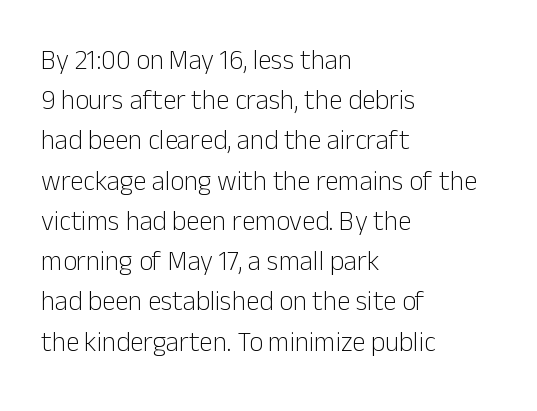
The image shows 27 px text type, upright; set left-aligned, normal line spacing (1.49x), normal letter spacing, not underlined.
